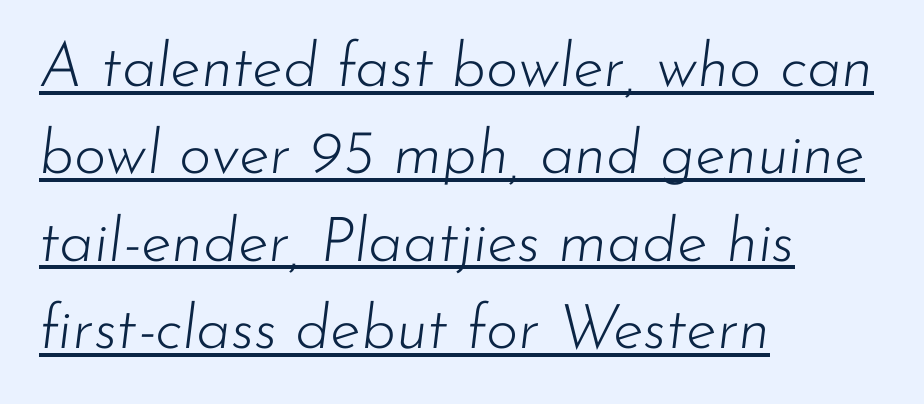
The image shows 62 px light type, italic (leaning right); set left-aligned, normal line spacing (1.41x), normal letter spacing, underlined; low stroke contrast and a small x-height.
